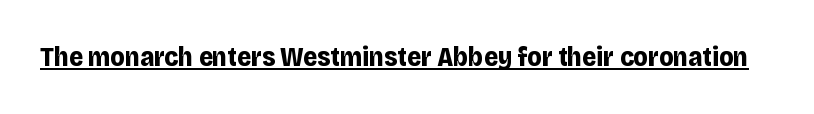
The image shows 27 px bold type, upright; set normal letter spacing, underlined.
